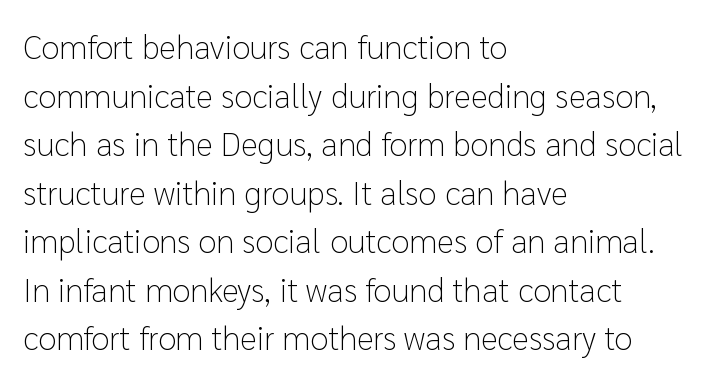
Q: Is the text bold? A: No.
Q: Is the text italic (slanted)? A: No, it is upright.
Q: Is the typeface a serif or a sans-serif typeface? A: Sans-serif.
Q: Is the text underlined? A: No.
Q: How is the paragraph aligned? A: Left-aligned.
Q: Is the spacing between letters normal or unusually wide? A: Normal.
Q: Is the spacing between lines tight, normal or loose? A: Normal.
Q: Width (condensed, normal, or wide)? A: Normal.
Q: Stroke contrast? A: Low.
Q: x-height? A: Medium.
Q: Monospaced? A: No.
